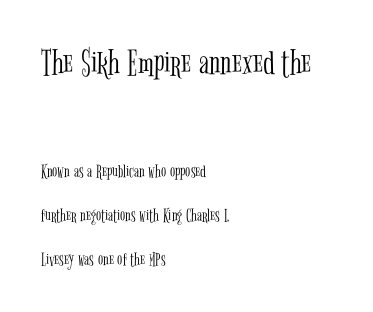
The image shows 38 px light, condensed serif type, upright; set left-aligned, loose line spacing (2.32x), normal letter spacing, not underlined; the first (top) block is 2.0x larger; low stroke contrast and a medium x-height.
